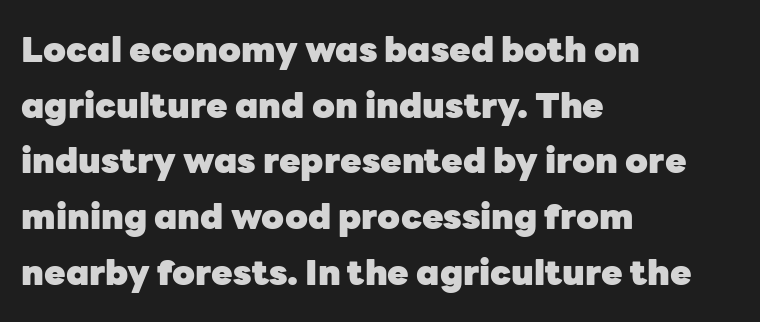
Q: Is the text bold? A: Yes.
Q: Is the text italic (slanted)? A: No, it is upright.
Q: Is the typeface a serif or a sans-serif typeface? A: Sans-serif.
Q: Is the text underlined? A: No.
Q: How is the paragraph aligned? A: Left-aligned.
Q: Is the spacing between letters normal or unusually wide? A: Normal.
Q: Is the spacing between lines tight, normal or loose? A: Normal.
Q: Width (condensed, normal, or wide)? A: Normal.
Q: Stroke contrast? A: Low.
Q: x-height? A: Medium.
Q: Monospaced? A: No.
